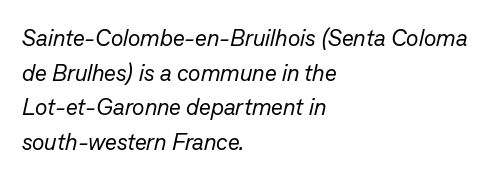
{"italic": "yes", "lean": "right", "slant_degrees": 13, "bold": "no", "underline": "no", "align": "left", "line_spacing": "normal", "line_spacing_ratio": 1.51, "letter_spacing": "normal", "letter_spacing_em": 0.0, "glyph_px": 23}
